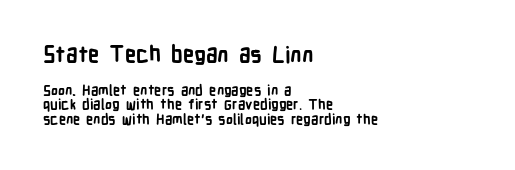
Casual observation: everything's shoved over to the left. Students, this is bold: see how much ink each stroke carries. The passage shown has conventional tracking throughout. Rendered with straight, roman letterforms. The block sitting higher on the canvas is the one with enlarged characters.
